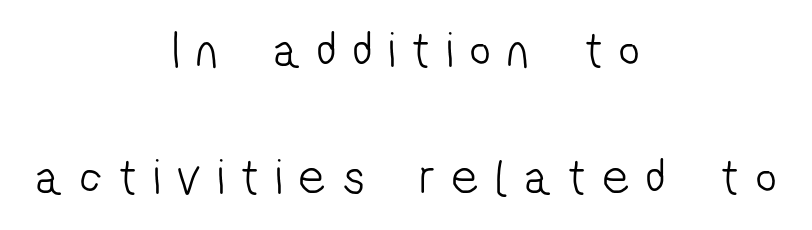
Q: Is the text bold? A: No.
Q: Is the typeface a serif or a sans-serif typeface? A: Sans-serif.
Q: Is the text underlined? A: No.
Q: How is the paragraph aligned? A: Centered.
Q: Is the spacing between letters normal or unusually wide? A: Unusually wide.
Q: Is the spacing between lines tight, normal or loose? A: Loose.
Q: Width (condensed, normal, or wide)? A: Condensed.
Q: Stroke contrast? A: Low.
Q: x-height? A: Medium.
Q: Monospaced? A: No.
